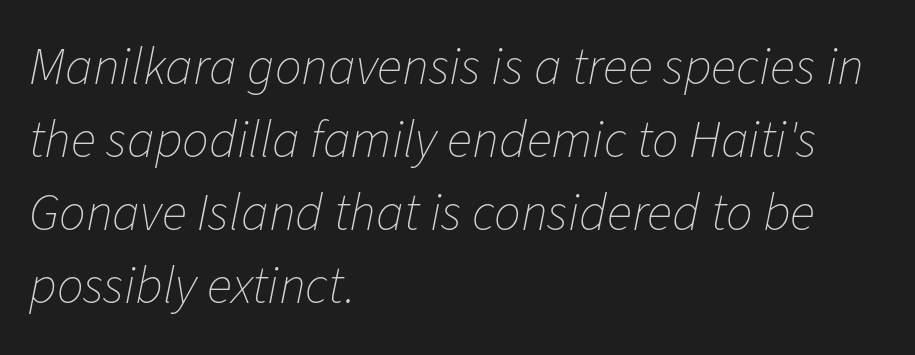
Rule under the text: the space is simply empty. Summary of weight: not heavy and not bold. The letters advance in unequal steps, a hallmark of proportional type. Italic: yes, the glyphs are oblique. Notice how the passage keeps a crisp vertical edge on the left only. The letterforms sit shoulder to shoulder at normal distance.
